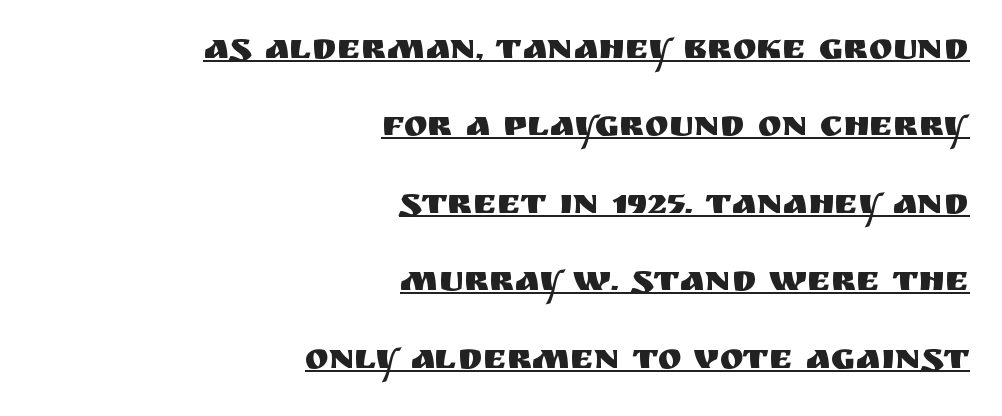
Q: Is the text italic (slanted)? A: No, it is upright.
Q: Is the typeface a serif or a sans-serif typeface? A: Sans-serif.
Q: Is the text underlined? A: Yes.
Q: How is the paragraph aligned? A: Right-aligned.
Q: Is the spacing between letters normal or unusually wide? A: Normal.
Q: Is the spacing between lines tight, normal or loose? A: Loose.
Q: Width (condensed, normal, or wide)? A: Normal.
Q: Stroke contrast? A: Medium.
Q: x-height? A: Large.
Q: Monospaced? A: No.
